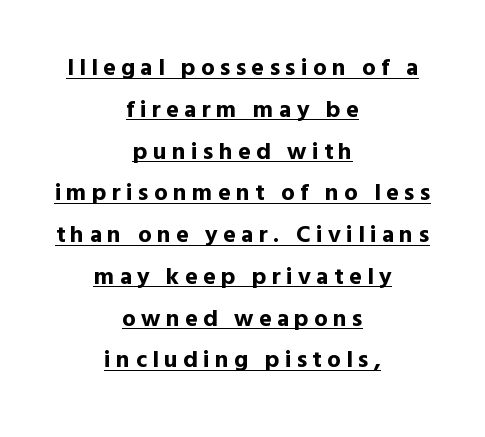
The image shows 24 px bold type, upright; set centered, line spacing 1.74x, unusually wide letter spacing (+0.22 em), underlined.
